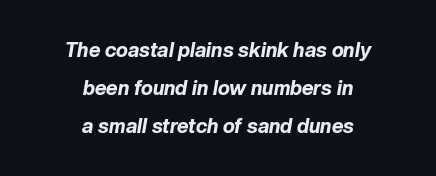
Slant detected: the letters are inclined. You'd pick this weight for a headline — it's a proper bold. What's the leading like? Stretched, with rows far apart. Honestly, the letter spacing is just normal — you wouldn't notice it.
